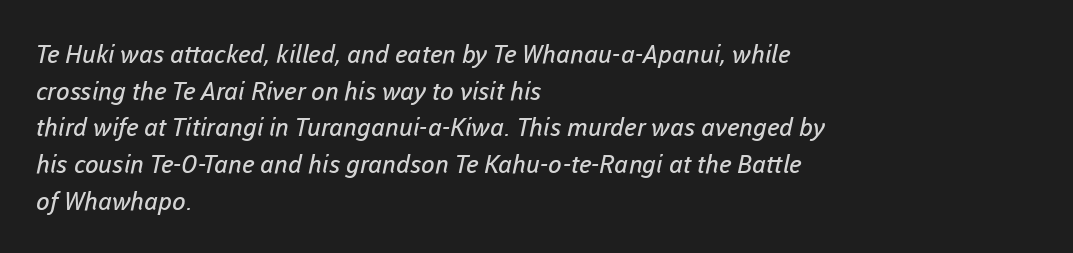
Honestly, the letter spacing is just normal — you wouldn't notice it. Ink coverage per letter is moderate at most. The lines in this sample share a left origin and differ only in where they stop. Is there much room between lines? A standard amount, neither cramped nor airy.
